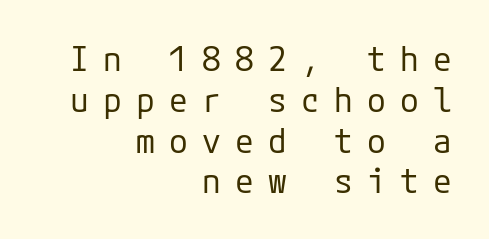
{"serif": "no", "italic": "no", "bold": "no", "weight": "regular", "width": "normal", "stroke_contrast": "low", "x_height": "medium", "underline": "no", "align": "right", "line_spacing_ratio": 1.2, "letter_spacing": "wide", "letter_spacing_em": 0.42, "glyph_px": 34}
